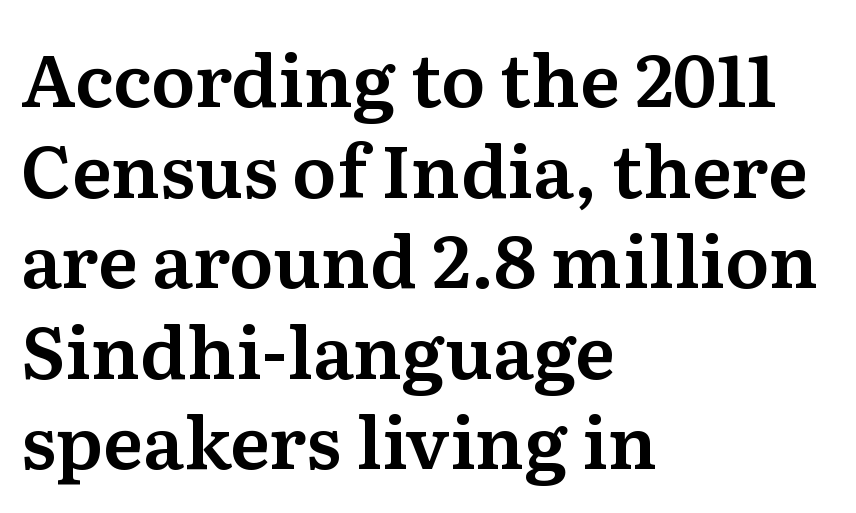
Q: Is the text italic (slanted)? A: No, it is upright.
Q: Is the typeface a serif or a sans-serif typeface? A: Serif.
Q: Is the text underlined? A: No.
Q: How is the paragraph aligned? A: Left-aligned.
Q: Is the spacing between letters normal or unusually wide? A: Normal.
Q: Width (condensed, normal, or wide)? A: Normal.
Q: Stroke contrast? A: Medium.
Q: x-height? A: Medium.
Q: Monospaced? A: No.
